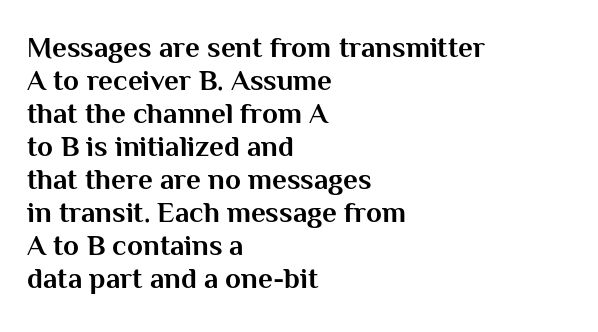
How are the letters spaced? Ordinarily, with no added tracking. The passage shown is typed in a proportional face where columns would drift. The type sits square on the baseline with zero lean. Type without underlining.
